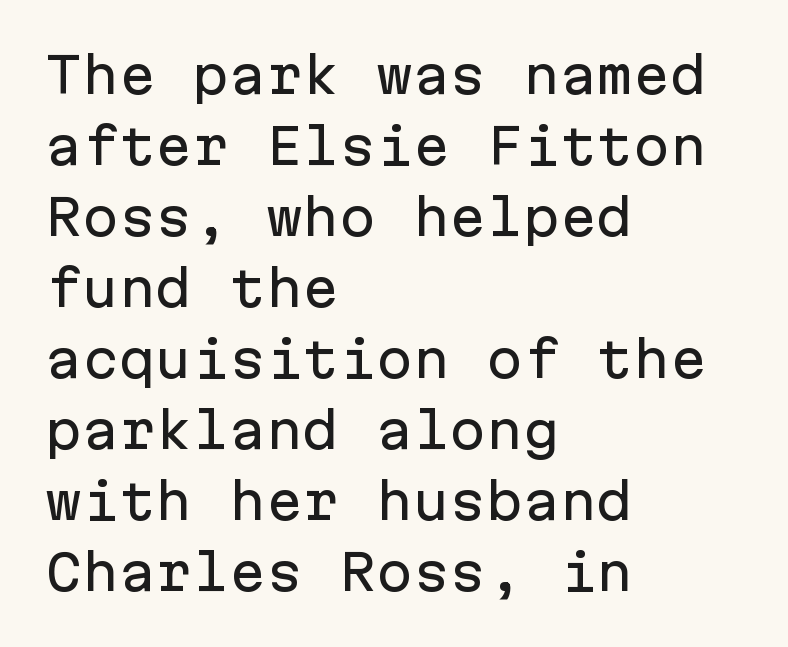
The image shows 49 px sans-serif type, upright, monospaced; set left-aligned, normal line spacing (1.45x), normal letter spacing, not underlined; low stroke contrast and a medium x-height.
